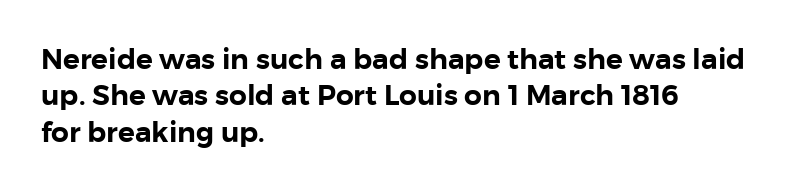
If you drew a line through each stem, it would be perfectly vertical. Words appear dense and cohesive because spacing is normal. The space between consecutive lines is moderate. The passage shown is typeset with a sans-serif family. The passage shown is not underscored anywhere.
